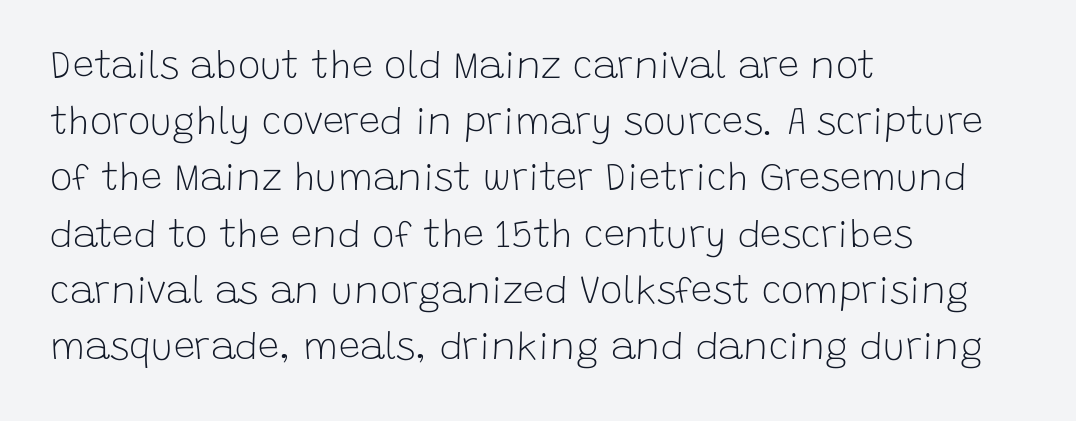
Typographically, this falls in the sans-serif category. Looks like regular typesetting: each glyph gets only the width it needs. This block has exactly the height ordinary leading produces. Default kerning and tracking; the words read as compact shapes. A light-to-regular cut is what we see here.
